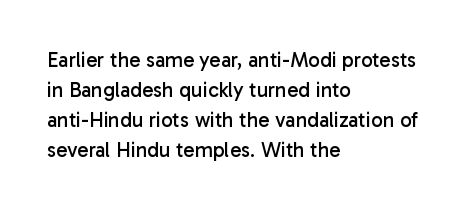
The image shows 21 px text type, upright; set left-aligned, normal line spacing (1.43x), normal letter spacing, not underlined.
